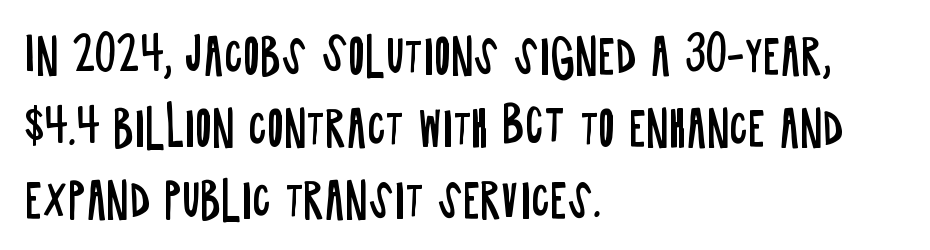
The image shows 46 px regular-weight, condensed sans-serif type, upright; set left-aligned, normal line spacing (1.56x), normal letter spacing, not underlined; low stroke contrast and a large x-height.
